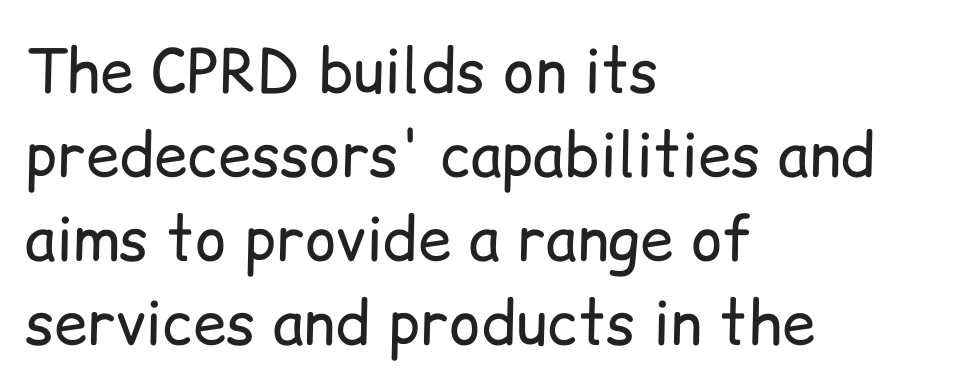
Vertical stems look standard width or narrower in stroke. The passage shown is typed in a proportional face where columns would drift. The space beneath each line is pristine and unruled. Does the leading feel generous? No, just average. The designer went with a sans here, leaving each stem footless. The letterforms sit shoulder to shoulder at normal distance.
